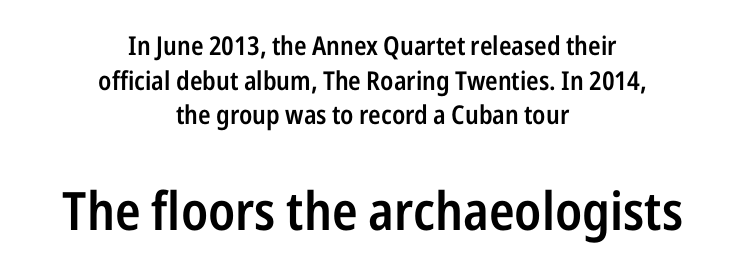
The letters stand straight up with perfectly vertical stems. The leading is moderate, giving the passage an even texture. Observe the absence of serifs on each vertical stroke in this sample. The baseline area is clear. The passage shown is semibold, sitting just below true bold. The horizontal fit of the characters is conventional and even.
